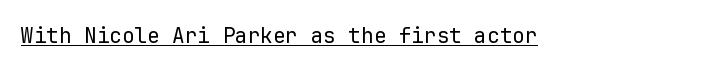
{"italic": "no", "bold": "no", "underline": "yes", "letter_spacing": "normal", "letter_spacing_em": 0.0, "glyph_px": 21}
